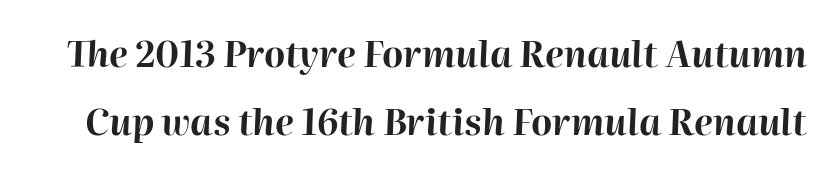
Q: Is the text bold? A: Yes.
Q: Is the text italic (slanted)? A: Yes, it leans right by about 2 degrees.
Q: Is the text underlined? A: No.
Q: Is the spacing between letters normal or unusually wide? A: Normal.
Q: Width (condensed, normal, or wide)? A: Normal.
Q: Stroke contrast? A: High.
Q: x-height? A: Medium.
Q: Monospaced? A: No.
